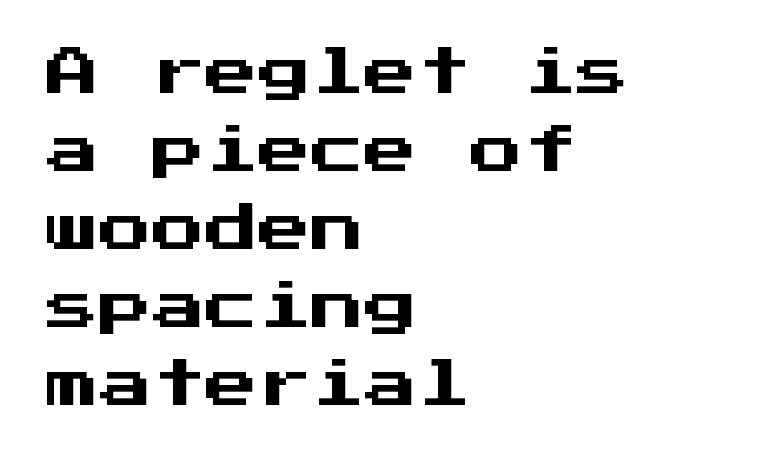
Q: Is the text italic (slanted)? A: No, it is upright.
Q: Is the typeface a serif or a sans-serif typeface? A: Sans-serif.
Q: Is the text underlined? A: No.
Q: How is the paragraph aligned? A: Left-aligned.
Q: Is the spacing between letters normal or unusually wide? A: Normal.
Q: Is the spacing between lines tight, normal or loose? A: Normal.
Q: Width (condensed, normal, or wide)? A: Normal.
Q: Stroke contrast? A: Medium.
Q: x-height? A: Medium.
Q: Monospaced? A: Yes.
